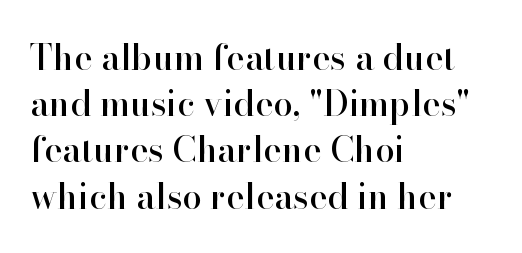
{"serif": "yes", "italic": "no", "width": "normal", "stroke_contrast": "high", "x_height": "small", "monospaced": "no", "underline": "no", "align": "left", "line_spacing": "normal", "line_spacing_ratio": 1.32, "letter_spacing": "normal", "letter_spacing_em": 0.0, "glyph_px": 35}
